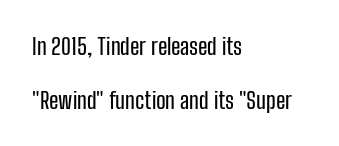
Q: Is the text italic (slanted)? A: No, it is upright.
Q: Is the text underlined? A: No.
Q: How is the paragraph aligned? A: Left-aligned.
Q: Is the spacing between letters normal or unusually wide? A: Normal.
Q: Is the spacing between lines tight, normal or loose? A: Loose.
